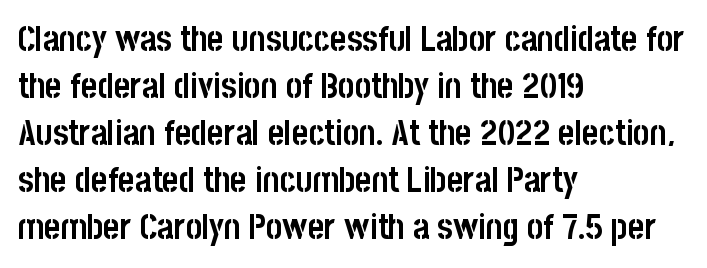
The image shows 35 px semibold, condensed sans-serif type, upright; set left-aligned, normal line spacing (1.34x), normal letter spacing, not underlined; low stroke contrast and a large x-height.
